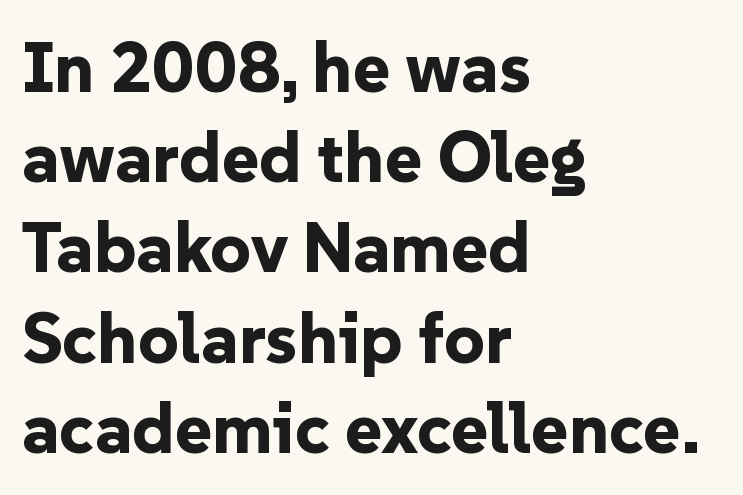
Nobody touched the tracking dial on this one. The axis of the letterforms is exactly vertical. Line starts are locked; line ends wander. Typographic density is high because the face is bold. The designer left line spacing at the default.
